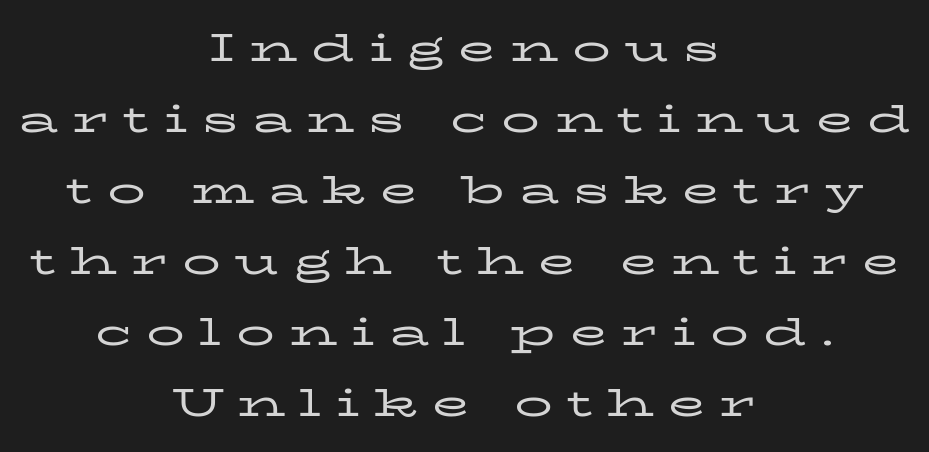
The image shows 38 px regular-weight, wide serif type, upright; set centered, line spacing 1.87x, unusually wide letter spacing (+0.37 em), not underlined; low stroke contrast and a medium x-height.
